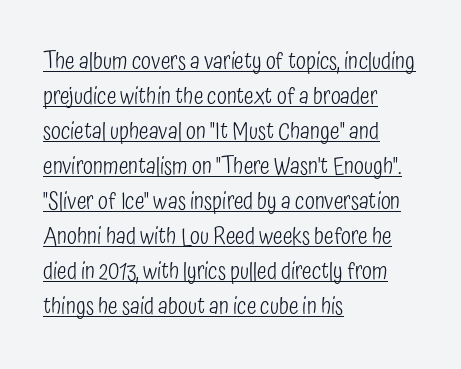
Q: Is the text bold? A: No.
Q: Is the text italic (slanted)? A: No, it is upright.
Q: Is the text underlined? A: Yes.
Q: How is the paragraph aligned? A: Left-aligned.
Q: Is the spacing between letters normal or unusually wide? A: Normal.
Q: Is the spacing between lines tight, normal or loose? A: Normal.
